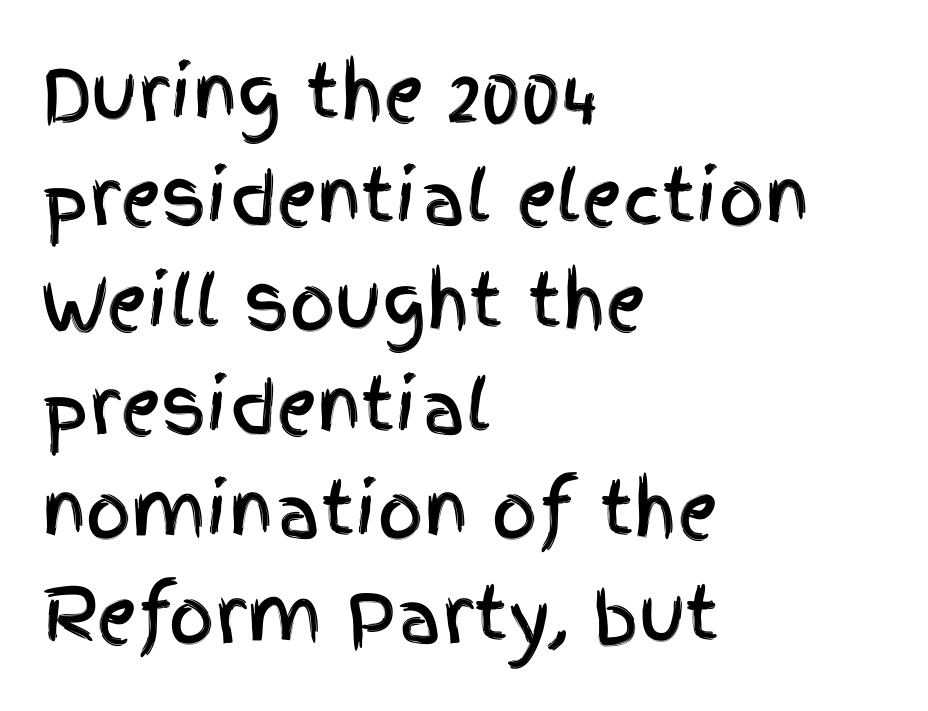
{"serif": "no", "italic": "no", "width": "condensed", "x_height": "large", "monospaced": "no", "underline": "no", "align": "left", "line_spacing": "normal", "line_spacing_ratio": 1.47, "letter_spacing": "normal", "letter_spacing_em": 0.0, "glyph_px": 71}
